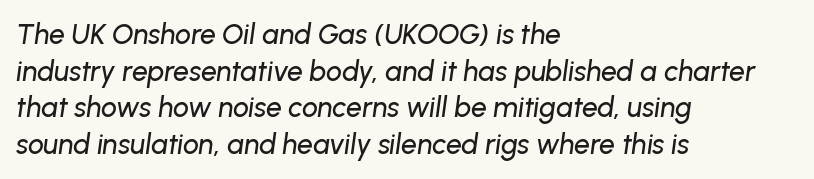
Q: Is the text italic (slanted)? A: Yes, it leans right by about 8 degrees.
Q: Is the text underlined? A: No.
Q: How is the paragraph aligned? A: Left-aligned.
Q: Is the spacing between letters normal or unusually wide? A: Normal.
Q: Is the spacing between lines tight, normal or loose? A: Normal.
Q: Width (condensed, normal, or wide)? A: Normal.
Q: Stroke contrast? A: Low.
Q: x-height? A: Medium.
Q: Monospaced? A: No.
